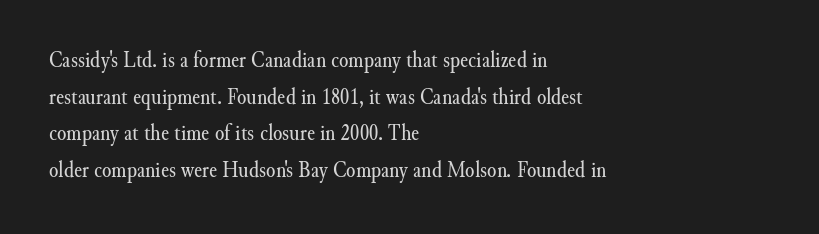
Standard letterfit; no display-style spreading of the glyphs. No chunkiness to these letters — they're not bold. This is roman type, the default non-slanted kind. Does the copy run flush right? No — it runs flush left.
